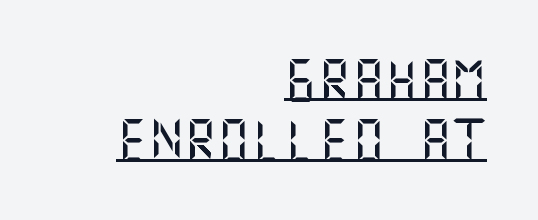
Interline gaps are of average width in this sample. These lines stack with their right ends in a neat column. This sample uses plain, unmodified letter spacing. The glyphs in this specimen are sans serif. Has an underline been added? It has.
